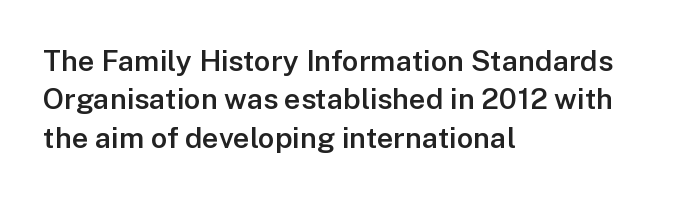
Looks like regular typesetting: each glyph gets only the width it needs. Quick note: not italic, upright. The face used here is rendered with its standard letterfit. This sample keeps an unexceptional amount of space between lines. The passage is arranged the way most books set body copy — flush left.
